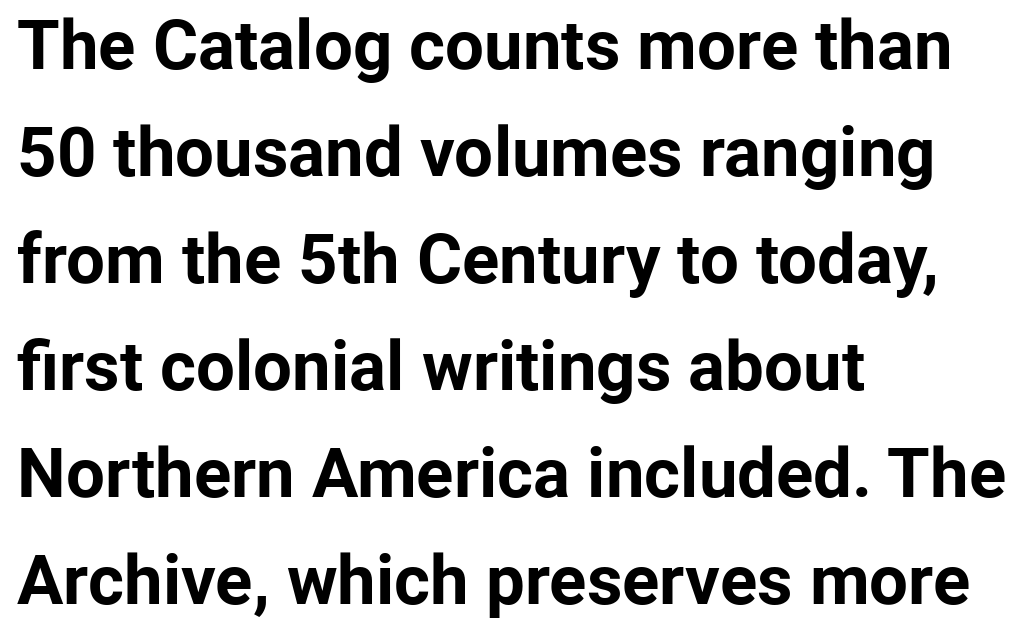
The specimen reads as upright at a glance. Where is the straight margin? On the left. The space beneath each line is pristine and unruled. Vertically, the passage feels balanced, rows spaced as you'd expect.
